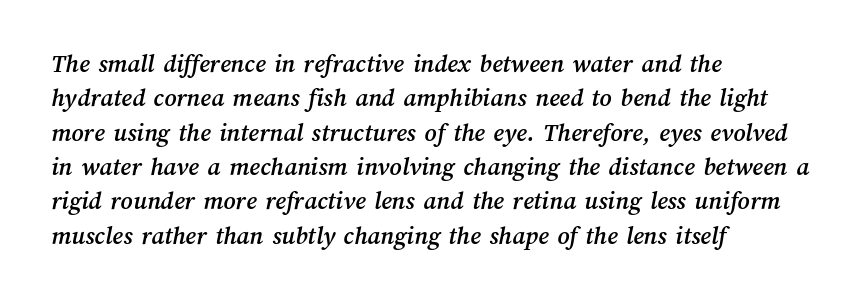
The image shows 26 px text type; set left-aligned, normal line spacing (1.32x), normal letter spacing, not underlined.
